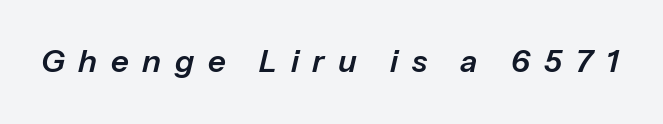
The image shows 31 px text type, italic (leaning right); set unusually wide letter spacing (+0.44 em), not underlined; low stroke contrast and a medium x-height.
